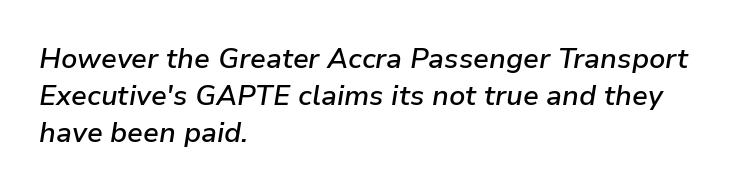
The image shows 28 px semibold type, italic (leaning right); set left-aligned, normal line spacing (1.32x), normal letter spacing, not underlined; low stroke contrast and a medium x-height.
